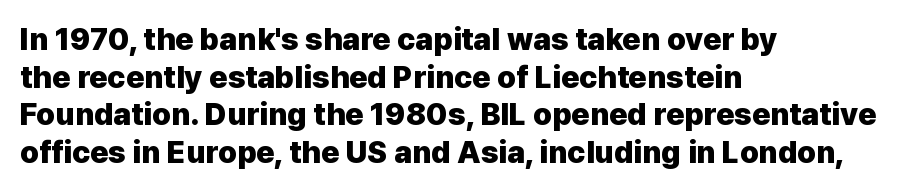
The face used here is a sans, in the tradition of grotesques and geometrics. Descender tails drop into unmarked territory. The lettering holds an erect, upright posture throughout. Weight check: bold — yes, fully.
